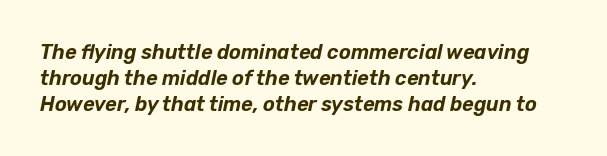
It's the slanting kind of type. Students, observe: this is what conventionally led text looks like. Letters rest on an invisible, unmarked baseline. Compared with typical body copy, the letter spacing here is the same. Short and long lines alike share a common starting point at left.
